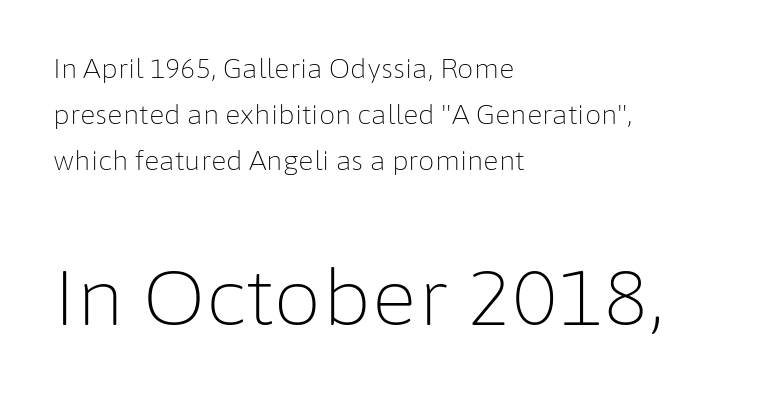
When letters stand straight like this, we call the style roman or upright. The strokes carry an ordinary text weight at most. Compared with typical body copy, the letter spacing here is the same. The baseline area is clear. Short and long lines alike share a common starting point at left. Each letter's strokes conclude bluntly, with no projecting serifs.
